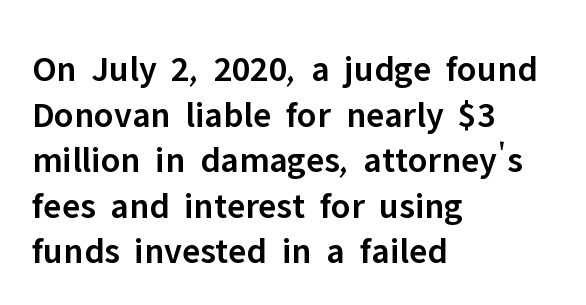
The image shows 37 px semibold sans-serif type, upright; set left-aligned, line spacing 1.23x, normal letter spacing, not underlined; low stroke contrast and a medium x-height.
